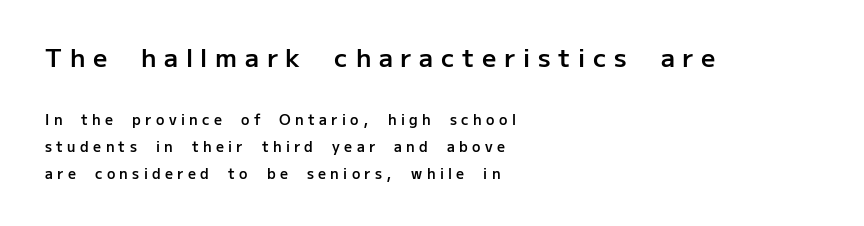
The image shows 25 px text type, upright; set left-aligned, loose line spacing (1.9x), unusually wide letter spacing (+0.31 em), not underlined; the first (top) block is 1.79x larger.
